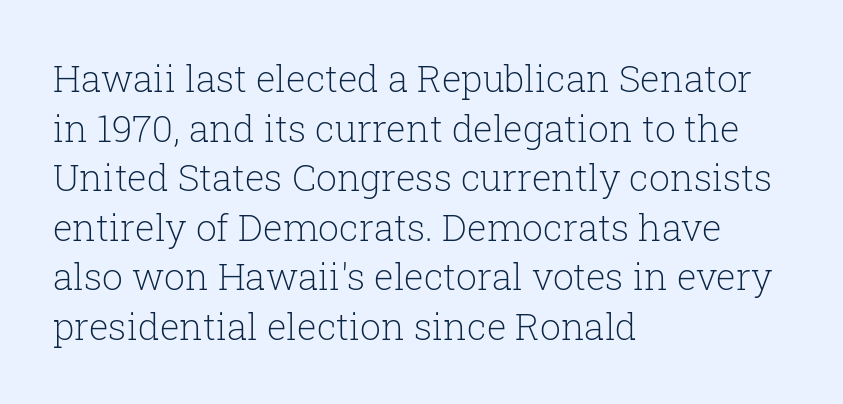
Q: Is the text bold? A: No.
Q: Is the text italic (slanted)? A: No, it is upright.
Q: Is the typeface a serif or a sans-serif typeface? A: Serif.
Q: Is the text underlined? A: No.
Q: How is the paragraph aligned? A: Left-aligned.
Q: Is the spacing between letters normal or unusually wide? A: Normal.
Q: Is the spacing between lines tight, normal or loose? A: Normal.
Q: Width (condensed, normal, or wide)? A: Normal.
Q: Stroke contrast? A: Low.
Q: x-height? A: Medium.
Q: Monospaced? A: No.
